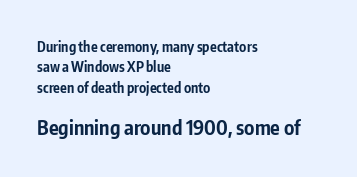
Visually the block forms a straight wall on the left and a jagged coastline on the right. What's the leading like? Ordinary, nothing unusual. The rendering enlarges the type as you move from the upper chunk to the lower. Observe the ordinary spacing: letters are neighbours, not strangers. Look at the stroke-to-counter ratio: heavy, a bold. Check the space under the baseline: it is left empty.
